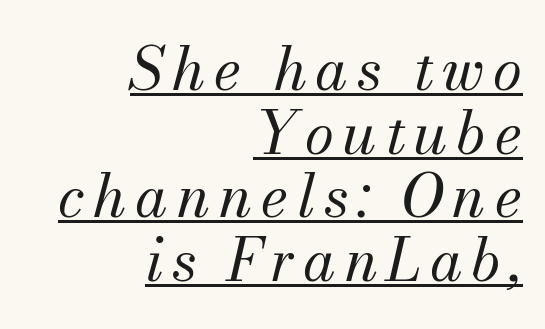
Regarding serifs, this sample has them. Baseline-to-baseline distance is barely more than the letter height. Here the designer chose a conventional face with non-uniform glyph widths. Beneath each row of characters lies a ruled line. Designer's note — italics engaged. A student would call this right alignment; a typographer would say flush right, rag left.
